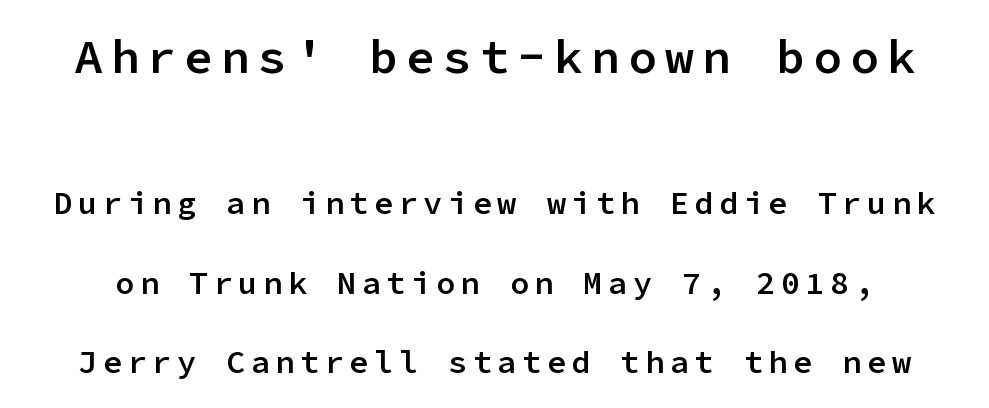
Q: Is the text bold? A: Semi-bold.
Q: Is the text italic (slanted)? A: No, it is upright.
Q: Is the typeface a serif or a sans-serif typeface? A: Sans-serif.
Q: Is the text underlined? A: No.
Q: Is the spacing between lines tight, normal or loose? A: Loose.
Q: Which block of text is set in a larger size, the first (top) or the second (bottom)? A: The first (top) one.
Q: Width (condensed, normal, or wide)? A: Normal.
Q: Stroke contrast? A: Low.
Q: x-height? A: Medium.
Q: Monospaced? A: Yes.
